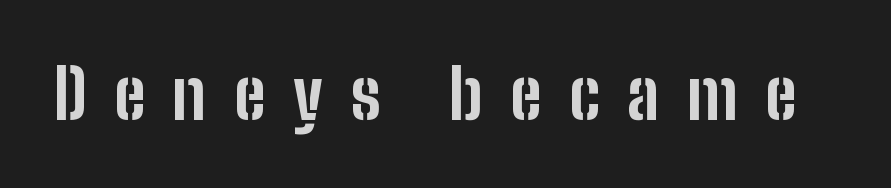
The horizontal fit of the characters is loose and conspicuously gappy. The zone under the glyphs is completely vacant. A typesetter would call this proportional, since set widths differ per character. Is this a sans? Yes — the strokes have no serifs. Emphasis by weight is at full strength: bold. Style check: upright.
